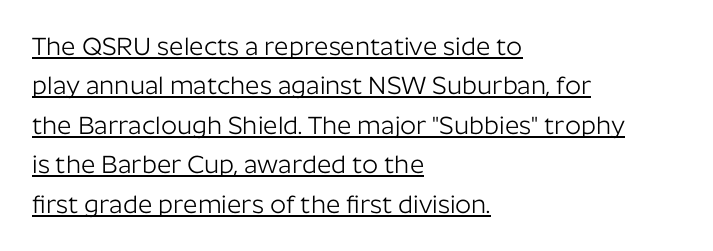
{"italic": "no", "bold": "no", "underline": "yes", "align": "left", "line_spacing": "normal", "line_spacing_ratio": 1.58, "letter_spacing": "normal", "letter_spacing_em": 0.0, "glyph_px": 25}
